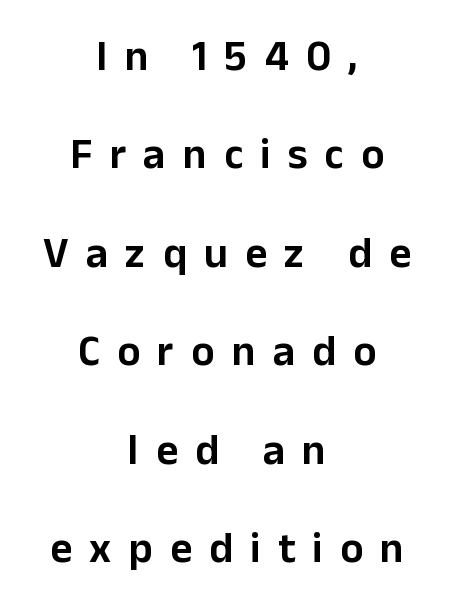
Is the letter spacing exaggerated? Yes — the characters are pushed far apart. Horizontal bands of white between lines are thick stripes. The setting favours the middle, as headings and verse often do. You could not count columns in this text — the font is proportionally spaced.
